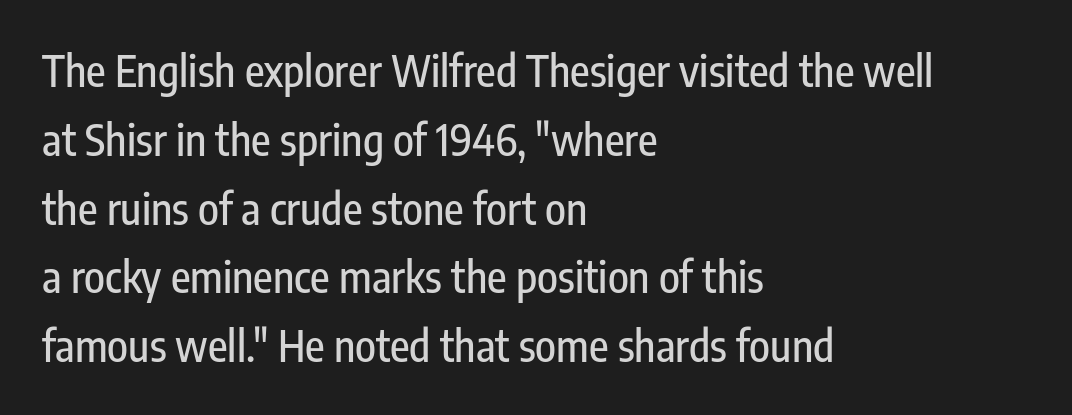
Q: Is the text italic (slanted)? A: No, it is upright.
Q: Is the typeface a serif or a sans-serif typeface? A: Sans-serif.
Q: Is the text underlined? A: No.
Q: How is the paragraph aligned? A: Left-aligned.
Q: Is the spacing between letters normal or unusually wide? A: Normal.
Q: Is the spacing between lines tight, normal or loose? A: Normal.
Q: Width (condensed, normal, or wide)? A: Condensed.
Q: Stroke contrast? A: Low.
Q: x-height? A: Medium.
Q: Monospaced? A: No.
